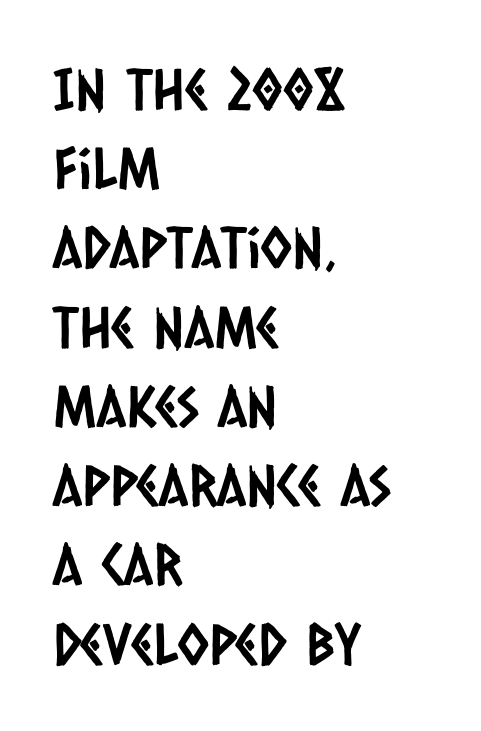
Q: Is the typeface a serif or a sans-serif typeface? A: Sans-serif.
Q: Is the text underlined? A: No.
Q: How is the paragraph aligned? A: Left-aligned.
Q: Is the spacing between letters normal or unusually wide? A: Normal.
Q: Is the spacing between lines tight, normal or loose? A: Normal.
Q: Width (condensed, normal, or wide)? A: Condensed.
Q: Stroke contrast? A: Low.
Q: x-height? A: Large.
Q: Monospaced? A: No.
